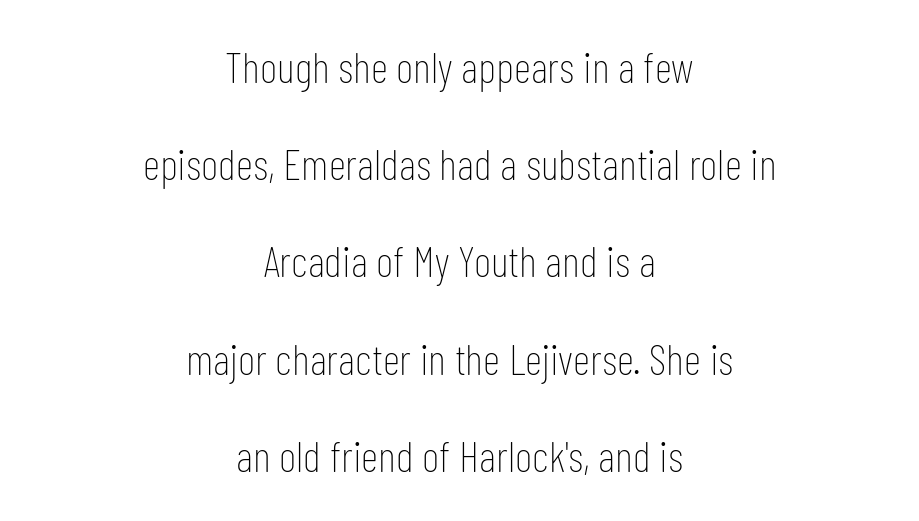
{"serif": "no", "italic": "no", "bold": "no", "weight": "thin", "width": "condensed", "stroke_contrast": "low", "x_height": "medium", "monospaced": "no", "underline": "no", "align": "center", "line_spacing": "loose", "line_spacing_ratio": 2.26, "letter_spacing": "normal", "letter_spacing_em": 0.0, "glyph_px": 43}
